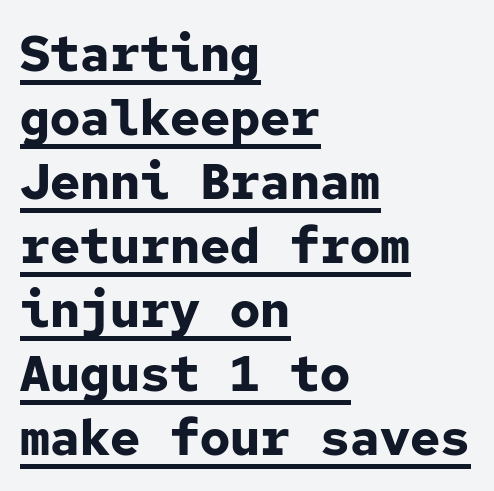
Q: Is the text bold? A: Yes.
Q: Is the text italic (slanted)? A: No, it is upright.
Q: Is the typeface a serif or a sans-serif typeface? A: Sans-serif.
Q: Is the text underlined? A: Yes.
Q: How is the paragraph aligned? A: Left-aligned.
Q: Is the spacing between letters normal or unusually wide? A: Normal.
Q: Is the spacing between lines tight, normal or loose? A: Normal.
Q: Width (condensed, normal, or wide)? A: Normal.
Q: Stroke contrast? A: Low.
Q: x-height? A: Medium.
Q: Monospaced? A: Yes.
